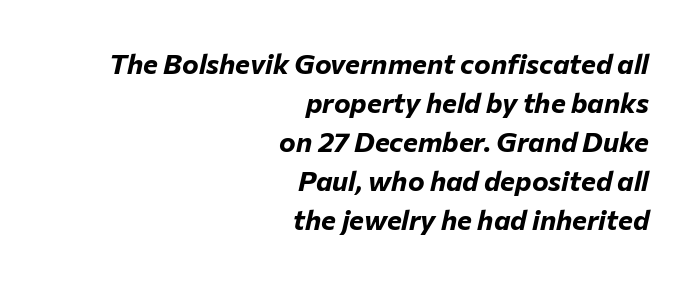
{"italic": "yes", "lean": "right", "slant_degrees": 12, "bold": "yes", "weight": "bold", "width": "normal", "stroke_contrast": "low", "x_height": "medium", "monospaced": "no", "underline": "no", "align": "right", "line_spacing": "normal", "line_spacing_ratio": 1.39, "letter_spacing": "normal", "letter_spacing_em": 0.0, "glyph_px": 28}
